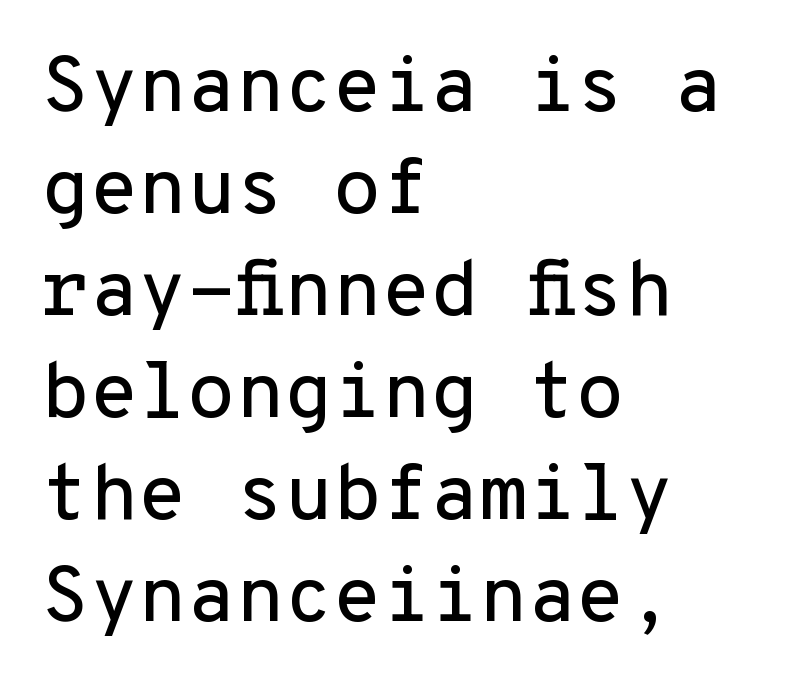
Q: Is the text italic (slanted)? A: No, it is upright.
Q: Is the typeface a serif or a sans-serif typeface? A: Sans-serif.
Q: Is the text underlined? A: No.
Q: How is the paragraph aligned? A: Left-aligned.
Q: Is the spacing between letters normal or unusually wide? A: Normal.
Q: Is the spacing between lines tight, normal or loose? A: Normal.
Q: Width (condensed, normal, or wide)? A: Normal.
Q: Stroke contrast? A: Low.
Q: x-height? A: Medium.
Q: Monospaced? A: Yes.
